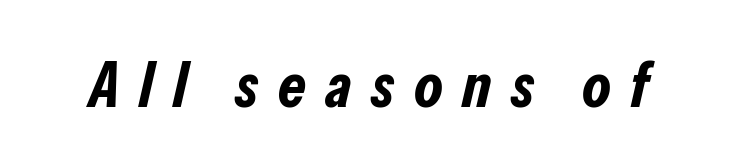
Q: Is the text bold? A: Yes.
Q: Is the text italic (slanted)? A: Yes, it leans right by about 13 degrees.
Q: Is the text underlined? A: No.
Q: Is the spacing between letters normal or unusually wide? A: Unusually wide.
Q: Width (condensed, normal, or wide)? A: Condensed.
Q: Stroke contrast? A: Low.
Q: x-height? A: Medium.
Q: Monospaced? A: No.
